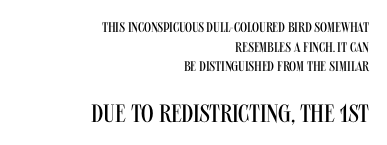
The image shows 25 px text type, upright; set right-aligned, normal line spacing (1.4x), normal letter spacing, not underlined; the second (bottom) block is 1.79x larger.
